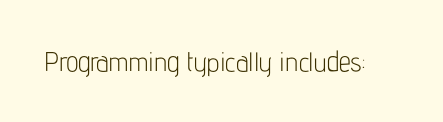
Has an underline been added? It has not. The type is set solid horizontally, with unmodified tracking. The characters are drawn with everyday or finer stroke widths. Every character sits straight up, as roman type does.
